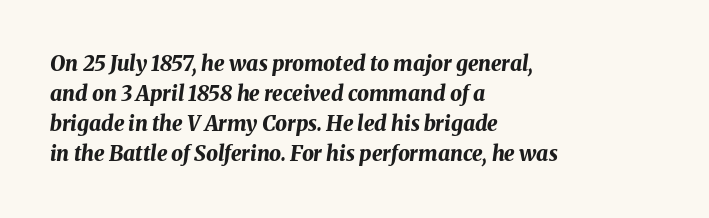
The image shows 21 px bold type, italic (leaning right); set left-aligned, normal line spacing (1.43x), normal letter spacing, not underlined.
